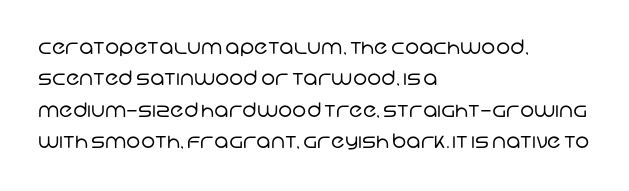
The image shows 20 px text type; set left-aligned, normal line spacing (1.57x), normal letter spacing, not underlined.
